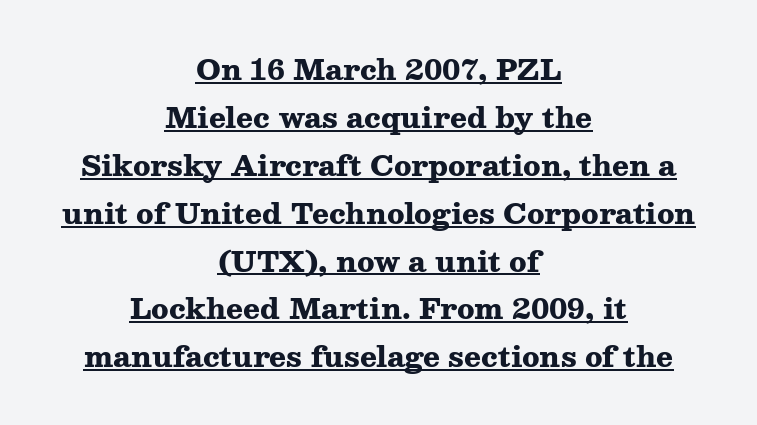
This is roman type, the default non-slanted kind. Every letter is thick-stroked: bold, no question. Letter spacing: default. Check the space under the baseline: a stroke is drawn there. A typesetter would call this proportional, since set widths differ per character.
